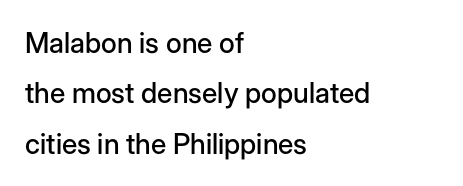
Q: Is the text italic (slanted)? A: No, it is upright.
Q: Is the typeface a serif or a sans-serif typeface? A: Sans-serif.
Q: Is the text underlined? A: No.
Q: How is the paragraph aligned? A: Left-aligned.
Q: Is the spacing between letters normal or unusually wide? A: Normal.
Q: Width (condensed, normal, or wide)? A: Normal.
Q: Stroke contrast? A: Low.
Q: x-height? A: Medium.
Q: Monospaced? A: No.
